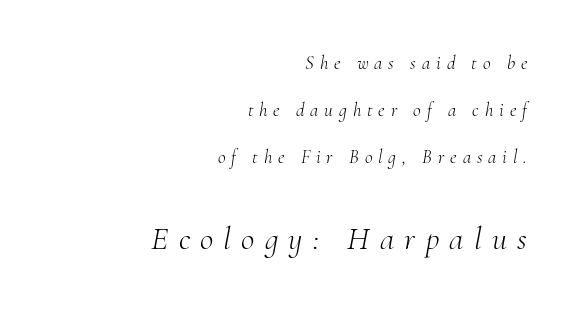
The image shows 33 px light serif type, italic (leaning right); set right-aligned, loose line spacing (2.47x), unusually wide letter spacing (+0.31 em), not underlined; the second (bottom) block is 1.74x larger; medium stroke contrast and a small x-height.
